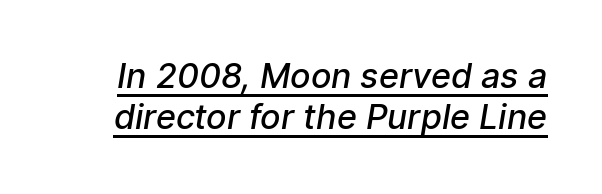
{"serif": "no", "bold": "semi", "weight": "semibold", "width": "normal", "stroke_contrast": "low", "x_height": "medium", "monospaced": "no", "underline": "yes", "line_spacing_ratio": 1.22, "letter_spacing": "normal", "letter_spacing_em": 0.0, "glyph_px": 34}
